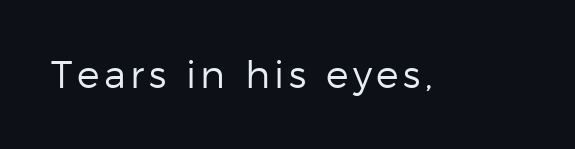
{"serif": "no", "italic": "no", "bold": "no", "weight": "regular", "width": "normal", "stroke_contrast": "low", "x_height": "medium", "monospaced": "no", "underline": "no", "glyph_px": 38}
